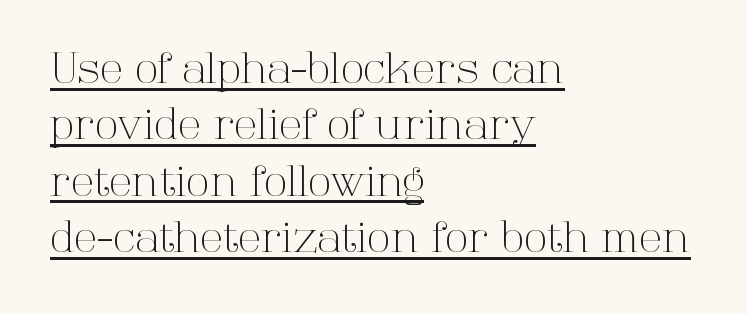
To sum up the face: it has serifs. Reading down the block, your eye returns to a fixed left position each line. Reading down the column, the eye jumps a familiar distance to each next line. A typesetter would call this proportional, since set widths differ per character. Tracking value appears to be zero — textbook default spacing. Tall strokes in this sample are plumb rather than angled.
